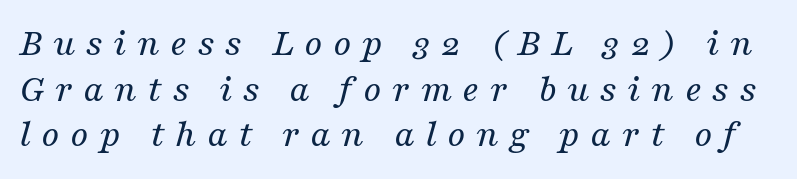
Characters follow at a spacing far wider than the type designer built in. An italicized treatment has been applied to the whole sample. The strokes carry an ordinary text weight at most. Plain, unruled lines of type. Is this a fixed-width face? No — the glyphs have proportional, varying widths. Each new line begins almost immediately beneath the previous one.
